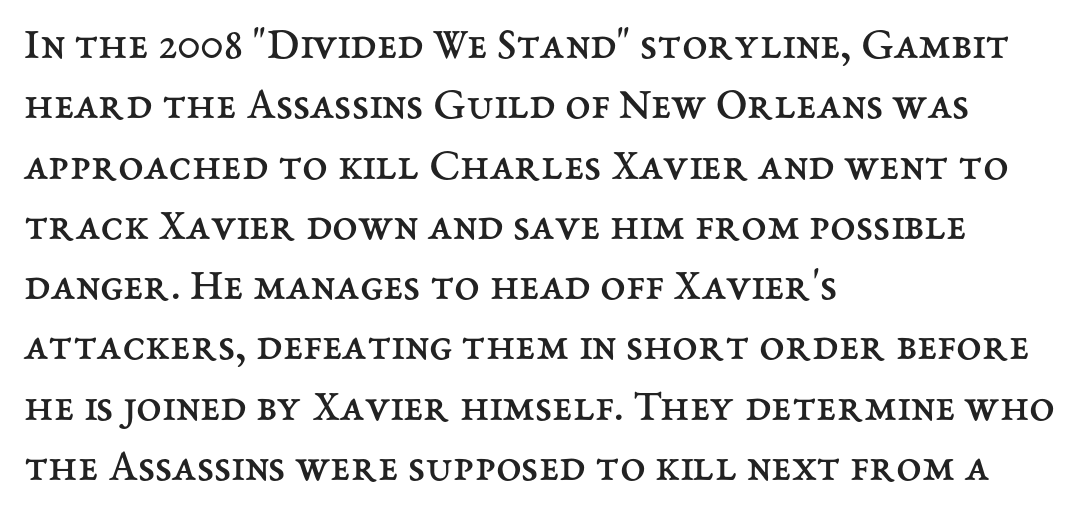
The image shows 46 px regular-weight type, upright; set left-aligned, normal line spacing (1.31x), normal letter spacing, not underlined; medium stroke contrast and a medium x-height.
